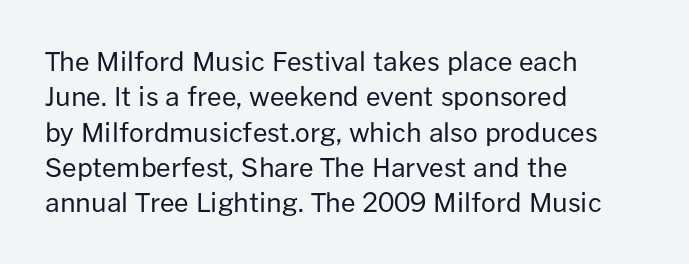
Q: Is the text bold? A: No.
Q: Is the text italic (slanted)? A: No, it is upright.
Q: Is the text underlined? A: No.
Q: How is the paragraph aligned? A: Left-aligned.
Q: Is the spacing between letters normal or unusually wide? A: Normal.
Q: Is the spacing between lines tight, normal or loose? A: Normal.
